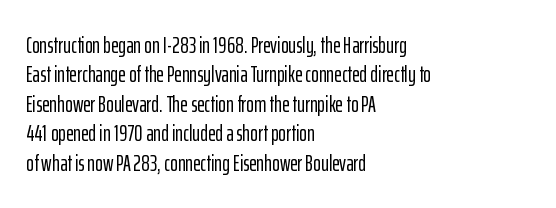
One-word summary of the alignment: left. Posture: vertical. The tracking reads as untouched default to a designer's eye. Each row of text sits above clean, open space. Does the leading feel generous? No, just average.
